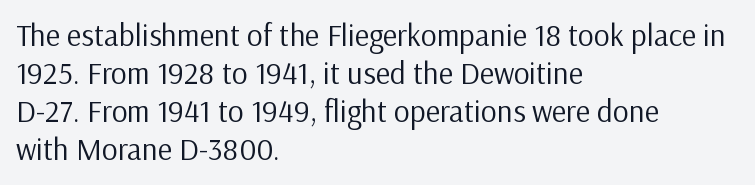
Q: Is the text bold? A: No.
Q: Is the text italic (slanted)? A: No, it is upright.
Q: Is the typeface a serif or a sans-serif typeface? A: Sans-serif.
Q: Is the text underlined? A: No.
Q: How is the paragraph aligned? A: Left-aligned.
Q: Is the spacing between letters normal or unusually wide? A: Normal.
Q: Width (condensed, normal, or wide)? A: Normal.
Q: Stroke contrast? A: Low.
Q: x-height? A: Medium.
Q: Monospaced? A: No.
